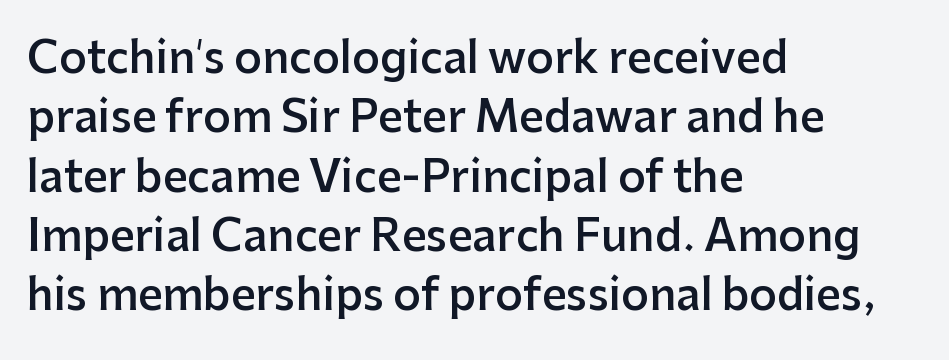
The glyphs have the mass of a demibold cut, below bold. These lines were composed using upright roman letters. Is this a fixed-width face? No — the glyphs have proportional, varying widths. Classification — sans serif. Spacing between characters is what you'd get straight out of the box.
